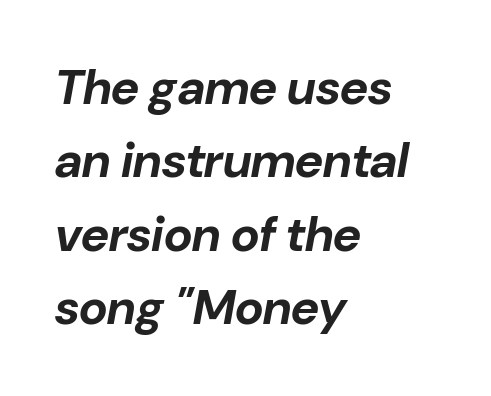
Spacing verdict: proportional, widths tailored to each character. Descender tails drop into unmarked territory. Regular leading. Slanted lettering throughout. Is the letter spacing exaggerated? No — it looks like the ordinary default.
